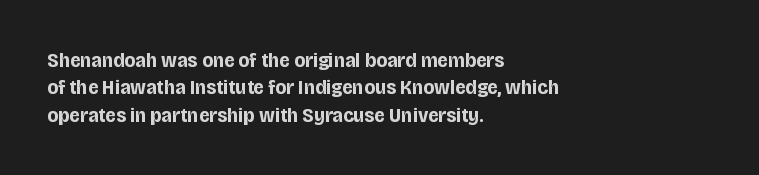
The rendering anchors every line to the left-hand side. This is the regular roman posture of the typeface. A normal amount of white space separates one row of letters from the next. The face used here is rendered with its standard letterfit. A clean baseline with only descenders dipping below it. The sample has been set heavy, in full bold.
